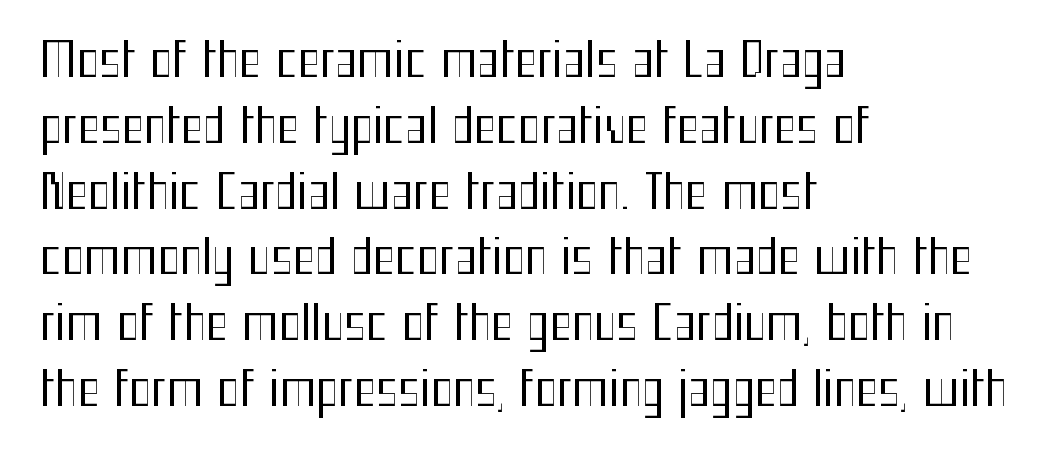
Q: Is the text bold? A: No.
Q: Is the text italic (slanted)? A: No, it is upright.
Q: Is the typeface a serif or a sans-serif typeface? A: Sans-serif.
Q: Is the text underlined? A: No.
Q: How is the paragraph aligned? A: Left-aligned.
Q: Is the spacing between letters normal or unusually wide? A: Normal.
Q: Is the spacing between lines tight, normal or loose? A: Normal.
Q: Width (condensed, normal, or wide)? A: Condensed.
Q: Stroke contrast? A: Medium.
Q: x-height? A: Medium.
Q: Monospaced? A: No.
